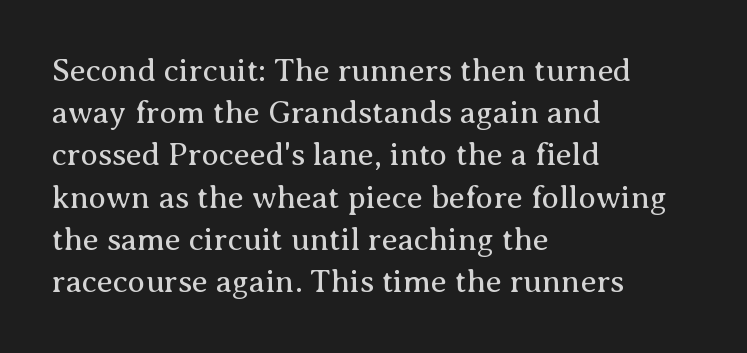
The image shows 32 px regular-weight serif type, upright; set left-aligned, normal line spacing (1.32x), normal letter spacing, not underlined; medium stroke contrast and a medium x-height.
